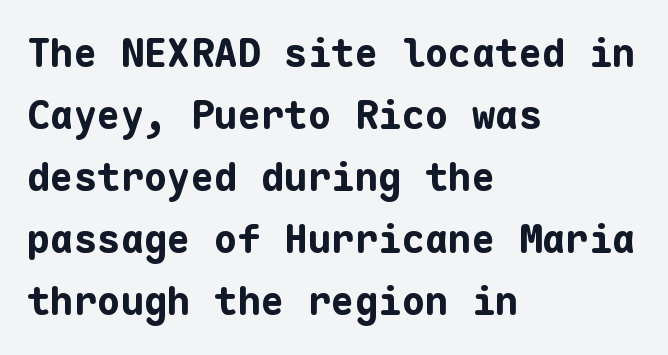
{"serif": "no", "italic": "no", "bold": "yes", "weight": "bold", "width": "normal", "stroke_contrast": "low", "x_height": "medium", "monospaced": "yes", "underline": "no", "align": "left", "line_spacing": "normal", "line_spacing_ratio": 1.59, "letter_spacing": "normal", "letter_spacing_em": 0.0, "glyph_px": 39}
